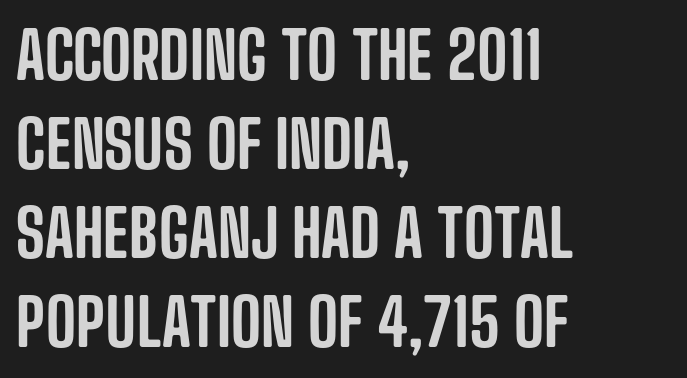
The image shows 65 px condensed sans-serif type, upright; set left-aligned, normal line spacing (1.37x), normal letter spacing, not underlined; low stroke contrast and a large x-height.
